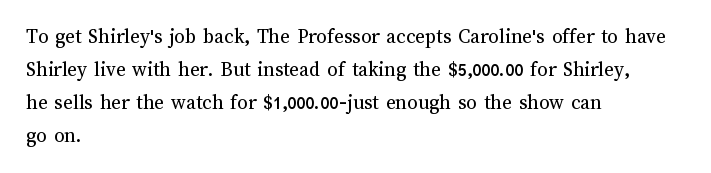
{"italic": "no", "bold": "no", "underline": "no", "align": "left", "line_spacing": "normal", "line_spacing_ratio": 1.57, "letter_spacing": "normal", "letter_spacing_em": 0.0, "glyph_px": 21}
